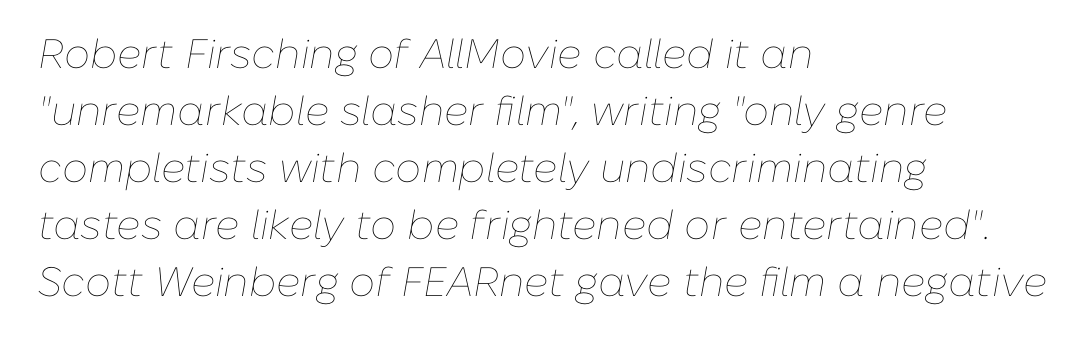
The image shows 41 px thin type, italic (leaning right); set left-aligned, normal line spacing (1.39x), normal letter spacing, not underlined; low stroke contrast and a medium x-height.
